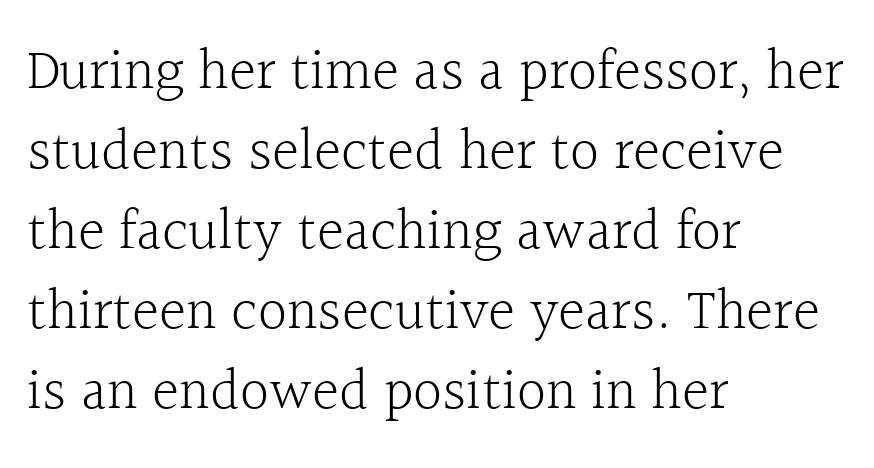
Q: Is the text bold? A: No.
Q: Is the text italic (slanted)? A: No, it is upright.
Q: Is the typeface a serif or a sans-serif typeface? A: Serif.
Q: Is the text underlined? A: No.
Q: How is the paragraph aligned? A: Left-aligned.
Q: Is the spacing between letters normal or unusually wide? A: Normal.
Q: Is the spacing between lines tight, normal or loose? A: Normal.
Q: Width (condensed, normal, or wide)? A: Normal.
Q: x-height? A: Medium.
Q: Monospaced? A: No.
